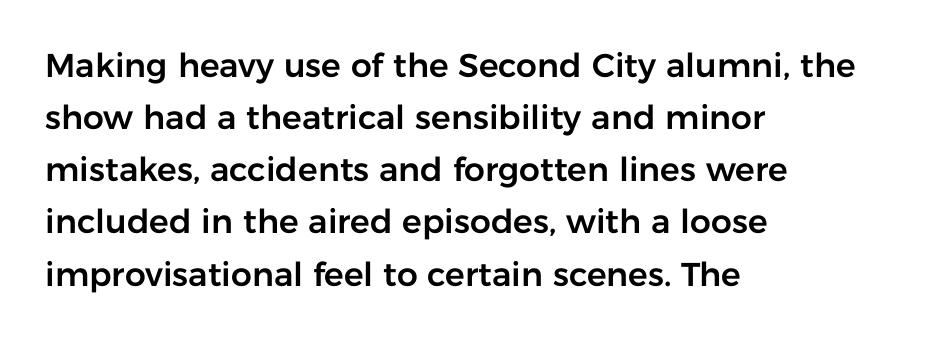
Q: Is the text italic (slanted)? A: No, it is upright.
Q: Is the typeface a serif or a sans-serif typeface? A: Sans-serif.
Q: Is the text underlined? A: No.
Q: How is the paragraph aligned? A: Left-aligned.
Q: Is the spacing between letters normal or unusually wide? A: Normal.
Q: Is the spacing between lines tight, normal or loose? A: Normal.
Q: Width (condensed, normal, or wide)? A: Normal.
Q: Stroke contrast? A: Low.
Q: x-height? A: Medium.
Q: Monospaced? A: No.
